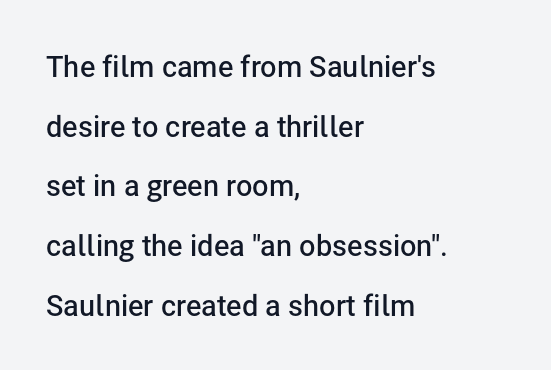
The image shows 29 px semibold sans-serif type, upright; set left-aligned, loose line spacing (2.06x), normal letter spacing, not underlined; low stroke contrast and a medium x-height.
